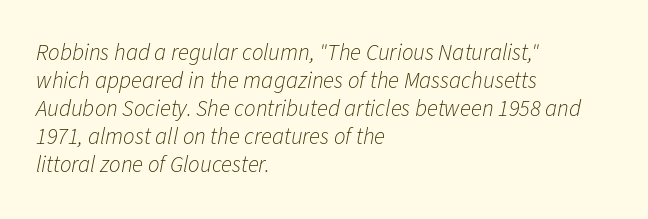
{"italic": "yes", "lean": "right", "slant_degrees": 11, "bold": "no", "underline": "no", "align": "left", "line_spacing_ratio": 1.22, "letter_spacing": "normal", "letter_spacing_em": 0.0, "glyph_px": 23}
